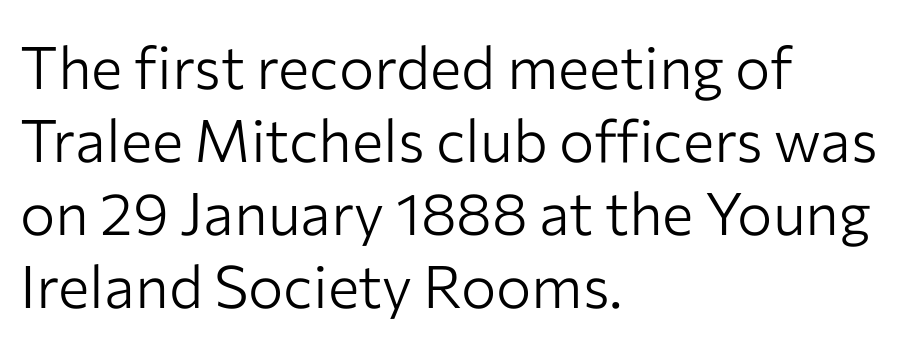
{"serif": "no", "italic": "no", "bold": "no", "weight": "light", "width": "normal", "stroke_contrast": "low", "x_height": "medium", "monospaced": "no", "underline": "no", "align": "left", "line_spacing_ratio": 1.24, "letter_spacing": "normal", "letter_spacing_em": 0.0, "glyph_px": 59}
